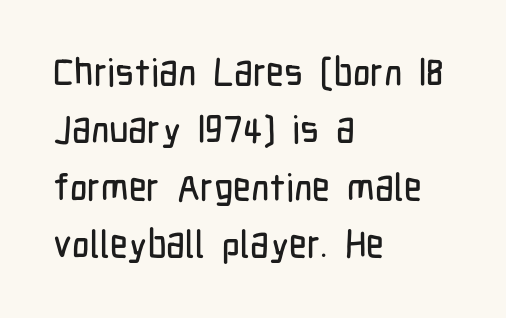
Q: Is the text italic (slanted)? A: No, it is upright.
Q: Is the typeface a serif or a sans-serif typeface? A: Sans-serif.
Q: Is the text underlined? A: No.
Q: How is the paragraph aligned? A: Left-aligned.
Q: Is the spacing between letters normal or unusually wide? A: Normal.
Q: Is the spacing between lines tight, normal or loose? A: Normal.
Q: Width (condensed, normal, or wide)? A: Condensed.
Q: Stroke contrast? A: Low.
Q: x-height? A: Medium.
Q: Monospaced? A: No.
